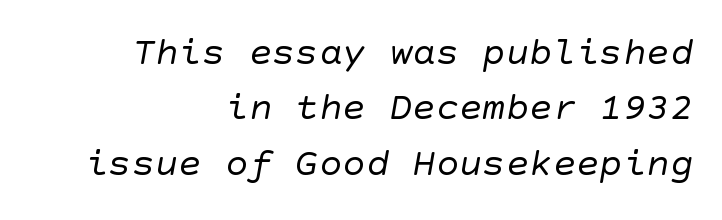
Q: Is the text bold? A: No.
Q: Is the typeface a serif or a sans-serif typeface? A: Sans-serif.
Q: Is the text underlined? A: No.
Q: How is the paragraph aligned? A: Right-aligned.
Q: Is the spacing between letters normal or unusually wide? A: Normal.
Q: Is the spacing between lines tight, normal or loose? A: Normal.
Q: Width (condensed, normal, or wide)? A: Normal.
Q: Stroke contrast? A: Low.
Q: x-height? A: Large.
